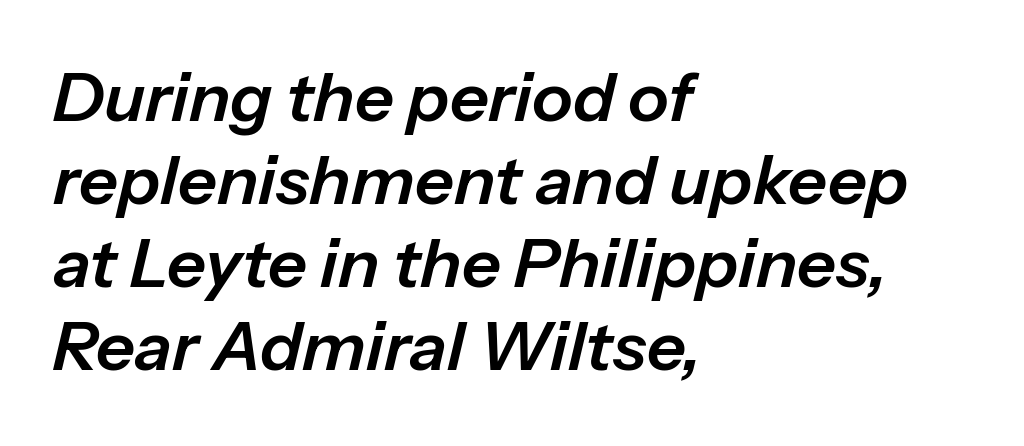
{"italic": "yes", "lean": "right", "slant_degrees": 13, "width": "normal", "stroke_contrast": "low", "x_height": "medium", "monospaced": "no", "underline": "no", "align": "left", "line_spacing_ratio": 1.22, "letter_spacing": "normal", "letter_spacing_em": 0.0, "glyph_px": 68}
